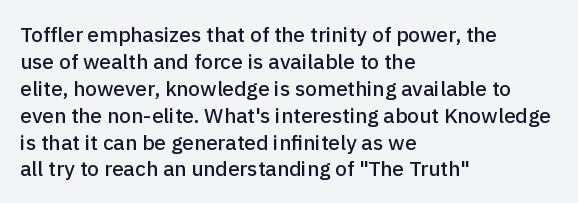
No word sits above an underline. Rendered with straight, roman letterforms. A typesetter would call this leading conventional body-copy spacing. Nothing unusual about the tracking: characters are spaced as the font intends. Line starts are locked; line ends wander.
